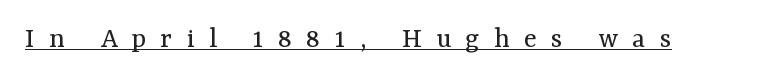
Q: Is the text bold? A: No.
Q: Is the text italic (slanted)? A: No, it is upright.
Q: Is the typeface a serif or a sans-serif typeface? A: Serif.
Q: Is the text underlined? A: Yes.
Q: Is the spacing between letters normal or unusually wide? A: Unusually wide.
Q: Width (condensed, normal, or wide)? A: Normal.
Q: Stroke contrast? A: Medium.
Q: x-height? A: Medium.
Q: Monospaced? A: No.
